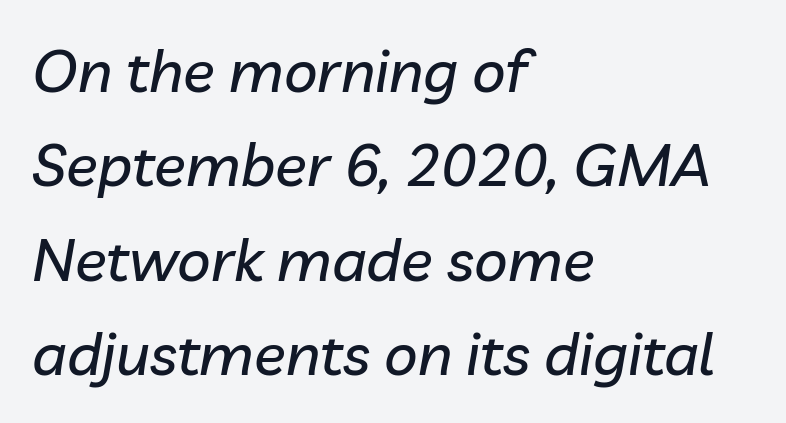
The image shows 59 px text type, italic (leaning right); set left-aligned, normal line spacing (1.6x), normal letter spacing, not underlined; low stroke contrast and a medium x-height.
